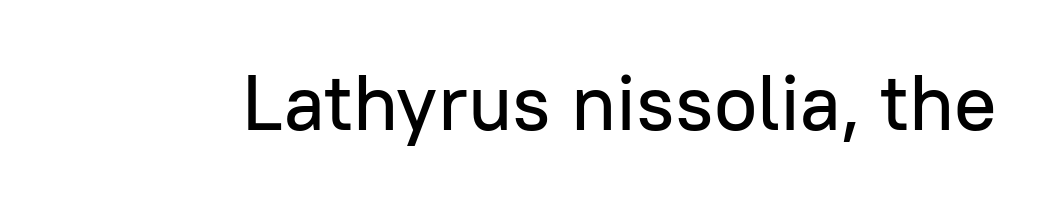
Q: Is the text italic (slanted)? A: No, it is upright.
Q: Is the typeface a serif or a sans-serif typeface? A: Sans-serif.
Q: Is the text underlined? A: No.
Q: Is the spacing between letters normal or unusually wide? A: Normal.
Q: Width (condensed, normal, or wide)? A: Normal.
Q: Stroke contrast? A: Low.
Q: x-height? A: Medium.
Q: Monospaced? A: No.
